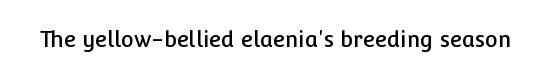
Q: Is the text italic (slanted)? A: No, it is upright.
Q: Is the text underlined? A: No.
Q: Is the spacing between letters normal or unusually wide? A: Normal.
